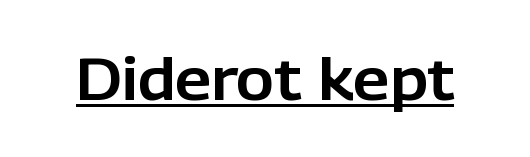
The image shows 58 px sans-serif type, upright; set normal letter spacing, underlined; low stroke contrast and a medium x-height.
